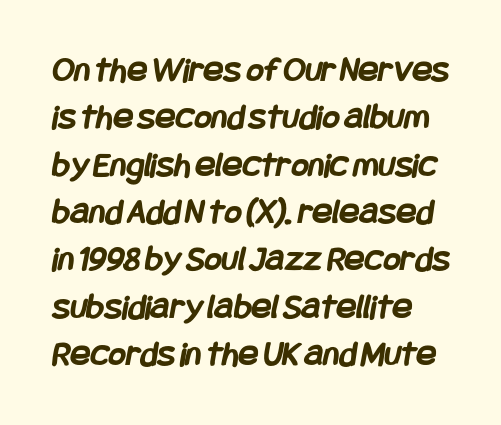
{"serif": "no", "bold": "yes", "weight": "semibold", "width": "condensed", "stroke_contrast": "low", "x_height": "large", "underline": "no", "line_spacing": "normal", "line_spacing_ratio": 1.28, "letter_spacing": "normal", "letter_spacing_em": 0.0, "glyph_px": 37}
